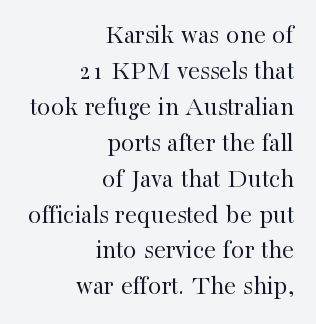
Q: Is the text bold? A: No.
Q: Is the text italic (slanted)? A: No, it is upright.
Q: Is the text underlined? A: No.
Q: How is the paragraph aligned? A: Right-aligned.
Q: Is the spacing between letters normal or unusually wide? A: Normal.
Q: Is the spacing between lines tight, normal or loose? A: Normal.
